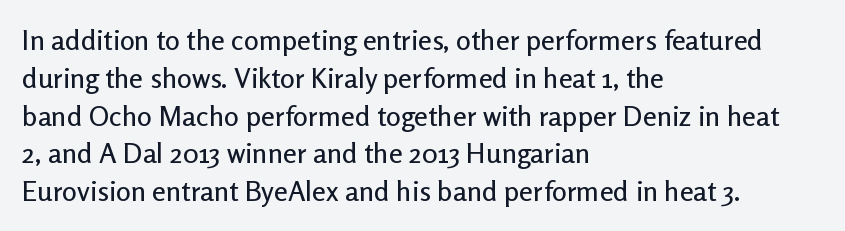
The image shows 28 px sans-serif type, upright; set left-aligned, normal line spacing (1.35x), normal letter spacing, not underlined; low stroke contrast and a medium x-height.
